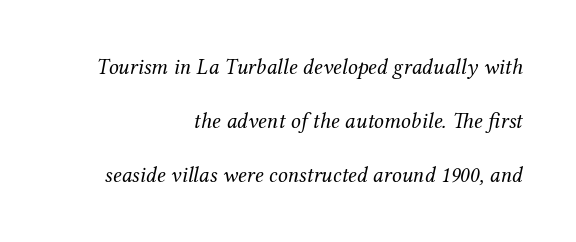
Between one letter and the next there's only the usual sliver of space. Rows of type keep a wide berth in the vertical direction. Beneath every word, the page is bare. No extra ink here — the face is not bold. Looking at the ascenders, they clearly lean.
